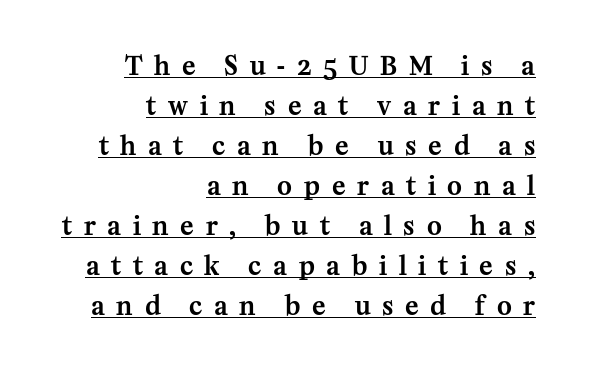
The image shows 25 px text type, upright; set right-aligned, normal line spacing (1.6x), unusually wide letter spacing (+0.47 em), underlined.
